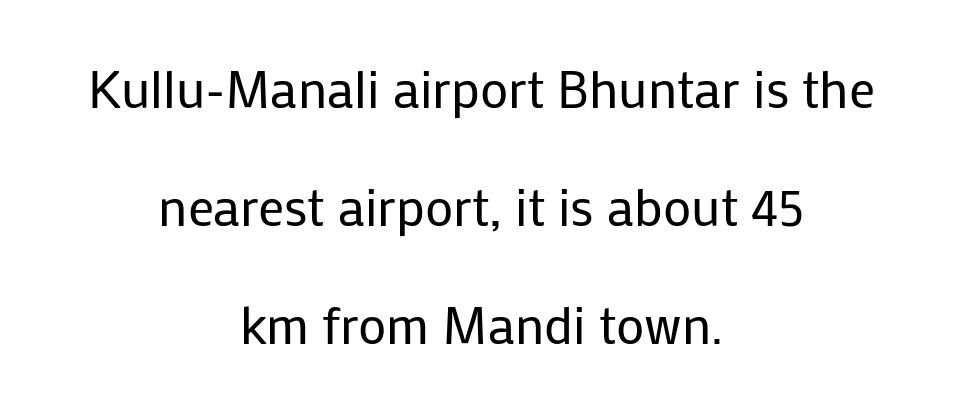
Q: Is the text bold? A: No.
Q: Is the text italic (slanted)? A: No, it is upright.
Q: Is the typeface a serif or a sans-serif typeface? A: Sans-serif.
Q: Is the text underlined? A: No.
Q: How is the paragraph aligned? A: Centered.
Q: Is the spacing between letters normal or unusually wide? A: Normal.
Q: Is the spacing between lines tight, normal or loose? A: Loose.
Q: Width (condensed, normal, or wide)? A: Normal.
Q: Stroke contrast? A: Low.
Q: x-height? A: Medium.
Q: Monospaced? A: No.
